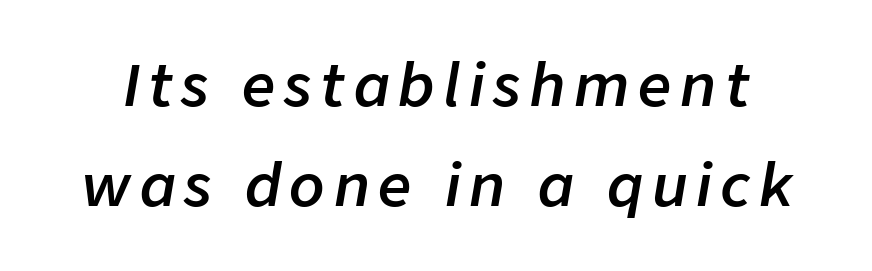
The font is running at a semibold setting, under full bold. Is this a fixed-width face? No — the glyphs have proportional, varying widths. The strip under each line holds only bare page. The passage shown leans; its letterforms are oblique.
